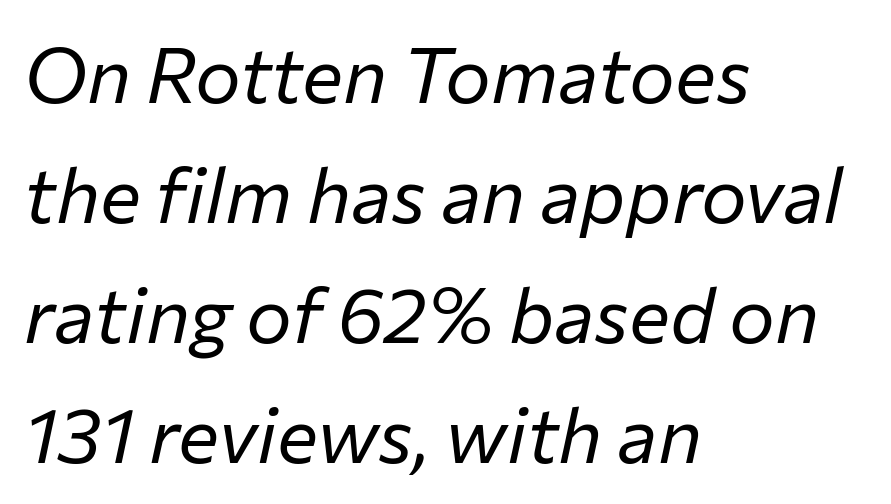
Q: Is the text bold? A: No.
Q: Is the text italic (slanted)? A: Yes, it leans right by about 12 degrees.
Q: Is the text underlined? A: No.
Q: How is the paragraph aligned? A: Left-aligned.
Q: Is the spacing between letters normal or unusually wide? A: Normal.
Q: Is the spacing between lines tight, normal or loose? A: Normal.
Q: Width (condensed, normal, or wide)? A: Normal.
Q: Stroke contrast? A: Low.
Q: x-height? A: Medium.
Q: Monospaced? A: No.
